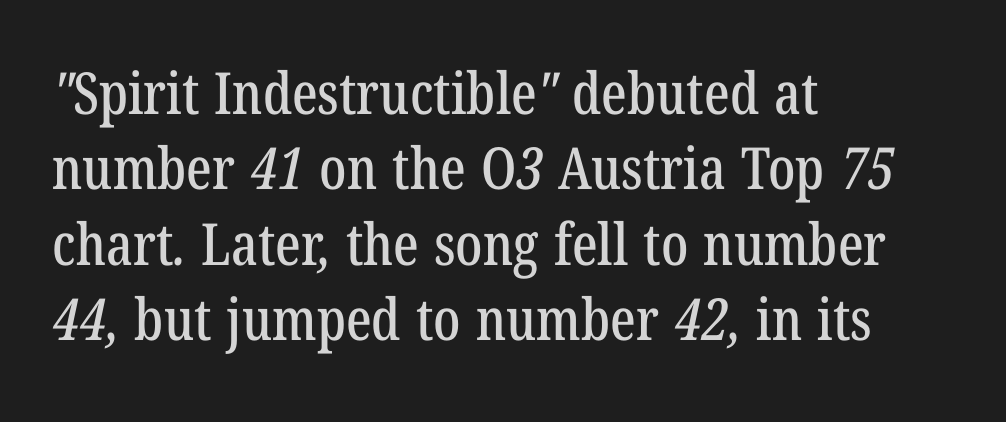
The image shows 58 px condensed serif type; set left-aligned, normal line spacing (1.3x), normal letter spacing, not underlined; low stroke contrast and a medium x-height.
